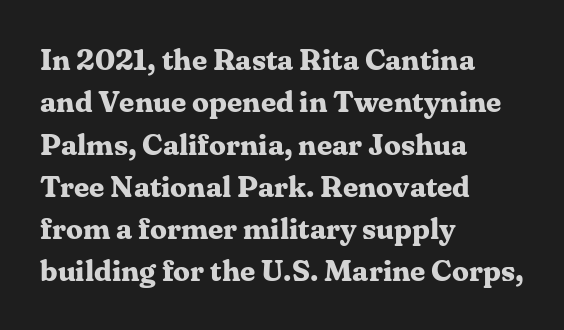
The characters display serif detailing at their extremities. Italic? Not at all — the glyphs are vertical. Set as a true bold cut, around the 700 mark. You could not count columns in this text — the font is proportionally spaced.
